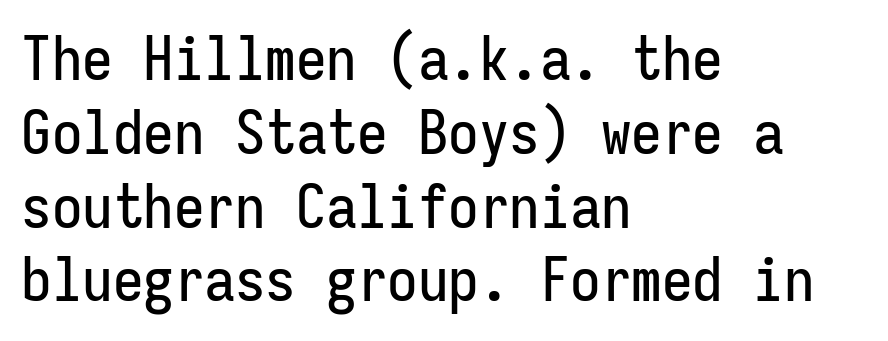
The passage shown is typeset with a sans-serif family. The lettering holds an erect, upright posture throughout. The letters march in equal steps, a hallmark of fixed-pitch type. Which margin do the lines hug? The left one — the right edge is uneven. Just letters on the line, the space beneath them empty. A typesetter would call this zero additional tracking.
